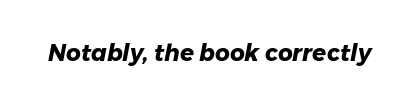
The image shows 23 px bold type, italic (leaning right); set normal letter spacing, not underlined.
